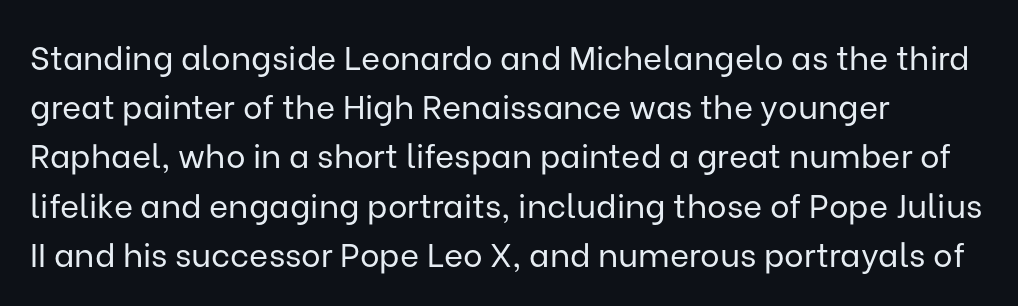
The weight tops out at a normal text grade. The rendering anchors every line to the left-hand side. Any mark beneath the type? The region is blank. Every character sits straight up, as roman type does.
